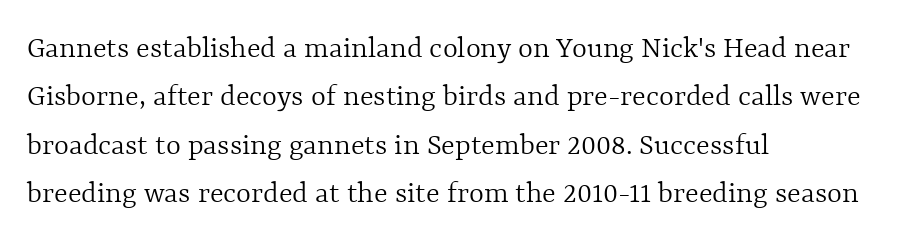
Notice how the stems are strictly vertical — no italics here. What's the leading like? Ordinary, nothing unusual. The passage shown has conventional tracking throughout. A student would call this left alignment; a typographer would say flush left, rag right. Caption: face not bold, strokes unweighted. This sample has the flowing, uneven cadence of proportional lettering.
